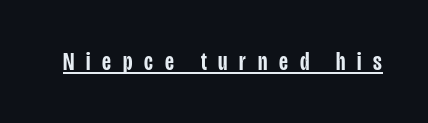
Q: Is the text bold? A: Semi-bold.
Q: Is the text italic (slanted)? A: No, it is upright.
Q: Is the text underlined? A: Yes.
Q: Is the spacing between letters normal or unusually wide? A: Unusually wide.
